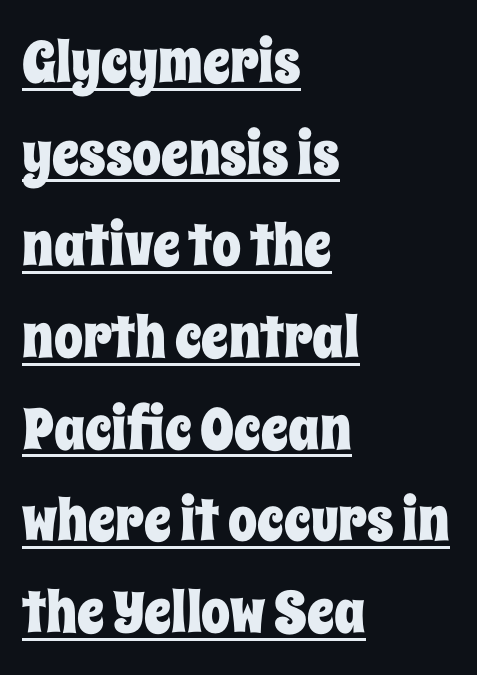
Does the copy run flush right? No — it runs flush left. Evenly set lines give the paragraph a standard silhouette. Is the letter spacing exaggerated? No — it looks like the ordinary default. Rendered with straight, roman letterforms. What decoration does the sample have? An underline.
